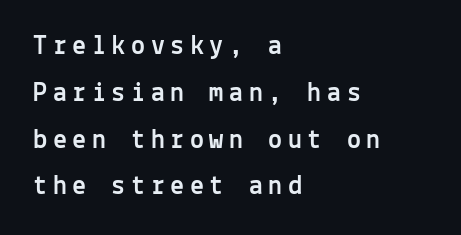
Q: Is the text italic (slanted)? A: No, it is upright.
Q: Is the typeface a serif or a sans-serif typeface? A: Sans-serif.
Q: Is the text underlined? A: No.
Q: How is the paragraph aligned? A: Left-aligned.
Q: Is the spacing between letters normal or unusually wide? A: Unusually wide.
Q: Is the spacing between lines tight, normal or loose? A: Normal.
Q: Width (condensed, normal, or wide)? A: Normal.
Q: x-height? A: Medium.
Q: Monospaced? A: Yes.
